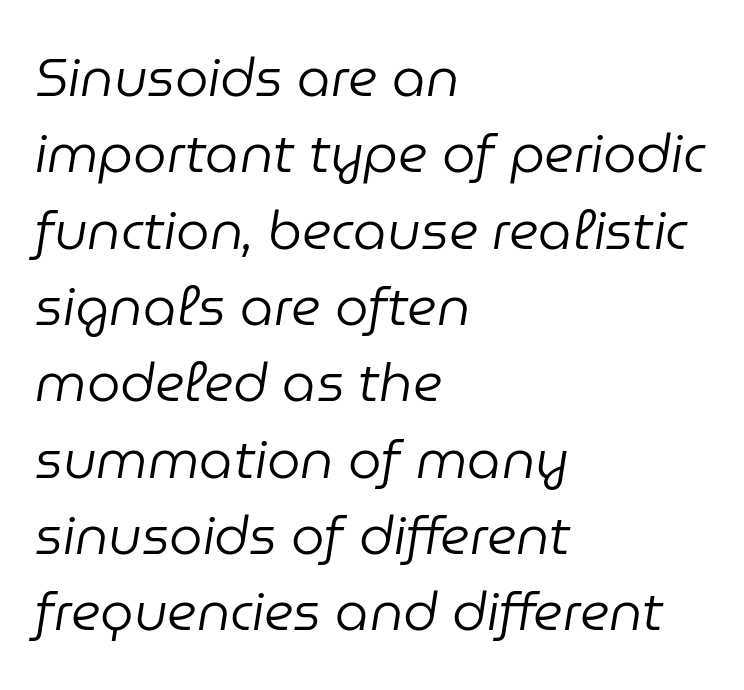
Q: Is the text bold? A: No.
Q: Is the text italic (slanted)? A: Yes, it leans right by about 9 degrees.
Q: Is the text underlined? A: No.
Q: How is the paragraph aligned? A: Left-aligned.
Q: Is the spacing between letters normal or unusually wide? A: Normal.
Q: Is the spacing between lines tight, normal or loose? A: Normal.
Q: Width (condensed, normal, or wide)? A: Normal.
Q: Stroke contrast? A: Low.
Q: x-height? A: Medium.
Q: Monospaced? A: No.
